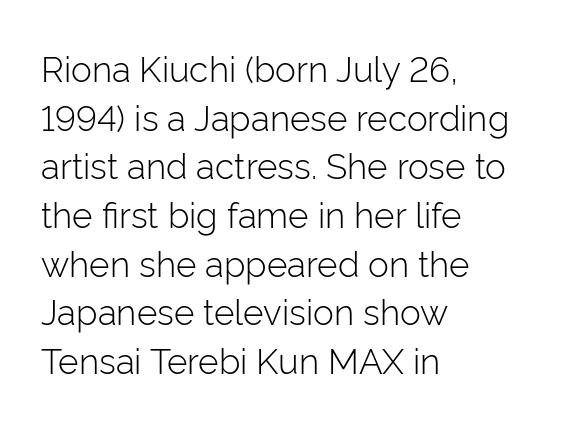
The image shows 35 px light sans-serif type, upright; set left-aligned, normal line spacing (1.39x), normal letter spacing, not underlined; low stroke contrast and a medium x-height.
